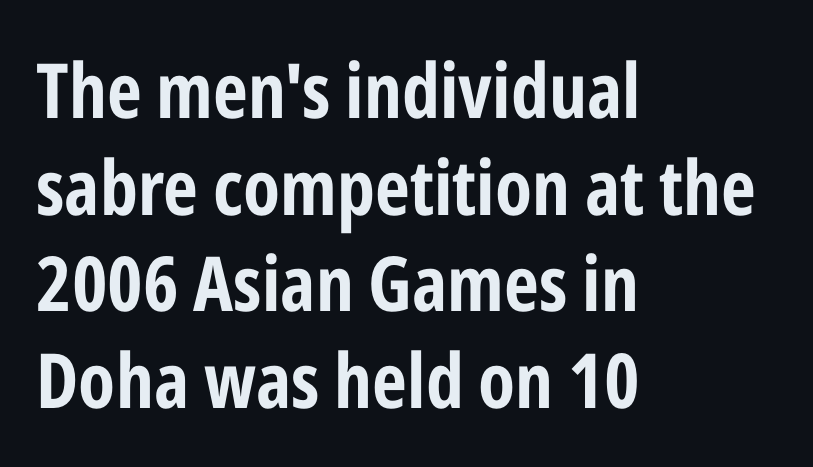
Q: Is the text bold? A: Yes.
Q: Is the text italic (slanted)? A: No, it is upright.
Q: Is the typeface a serif or a sans-serif typeface? A: Sans-serif.
Q: Is the text underlined? A: No.
Q: How is the paragraph aligned? A: Left-aligned.
Q: Is the spacing between letters normal or unusually wide? A: Normal.
Q: Is the spacing between lines tight, normal or loose? A: Normal.
Q: Width (condensed, normal, or wide)? A: Condensed.
Q: Stroke contrast? A: Low.
Q: x-height? A: Medium.
Q: Monospaced? A: No.
